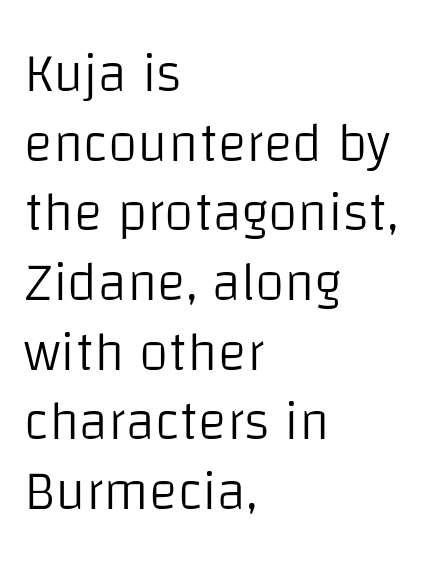
The image shows 54 px light sans-serif type, upright; set left-aligned, normal line spacing (1.29x), normal letter spacing, not underlined; low stroke contrast and a large x-height.
